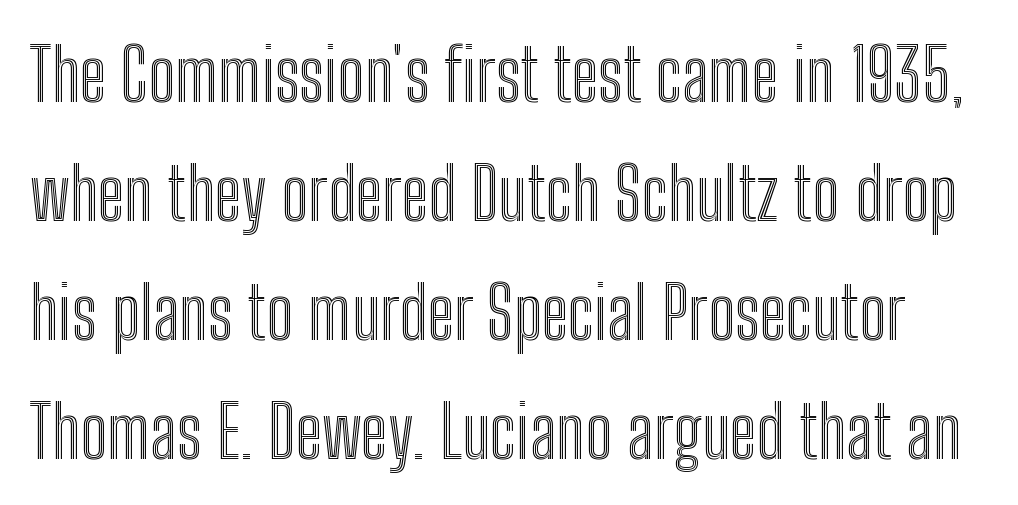
The image shows 73 px condensed type, upright; set normal line spacing (1.63x), normal letter spacing, not underlined; a medium x-height.
